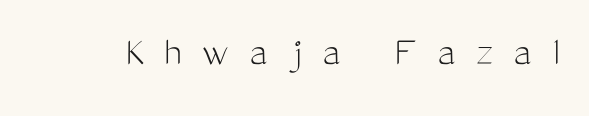
Q: Is the text bold? A: No.
Q: Is the text italic (slanted)? A: No, it is upright.
Q: Is the typeface a serif or a sans-serif typeface? A: Sans-serif.
Q: Is the text underlined? A: No.
Q: Is the spacing between letters normal or unusually wide? A: Unusually wide.
Q: Width (condensed, normal, or wide)? A: Condensed.
Q: Stroke contrast? A: Medium.
Q: x-height? A: Medium.
Q: Monospaced? A: No.
